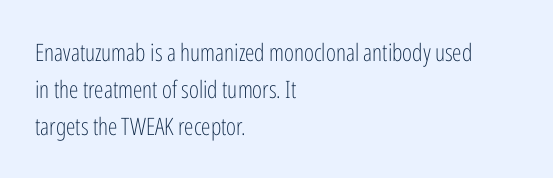
Vertical strokes here are truly vertical. Every row of glyphs begins at an identical x-position on the left. Between one letter and the next there's only the usual sliver of space. Only glyphs here, with clear space below each row.
